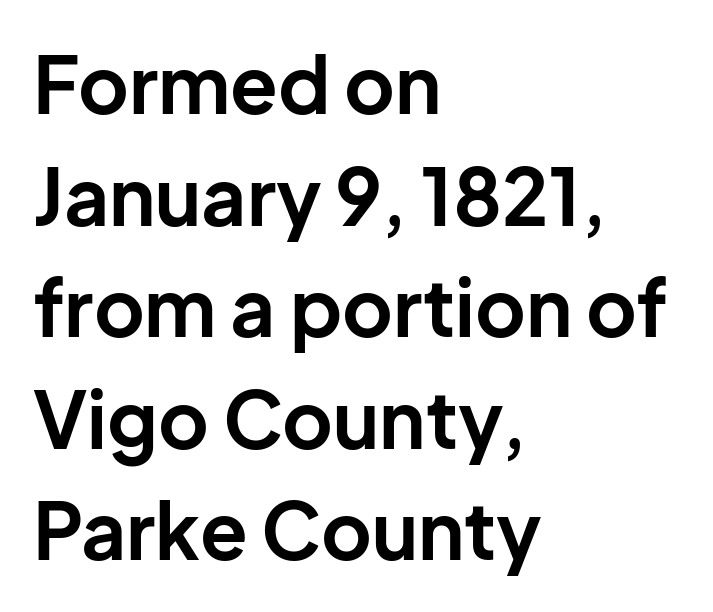
The image shows 78 px bold sans-serif type, upright; set left-aligned, normal line spacing (1.43x), normal letter spacing, not underlined; low stroke contrast and a medium x-height.
